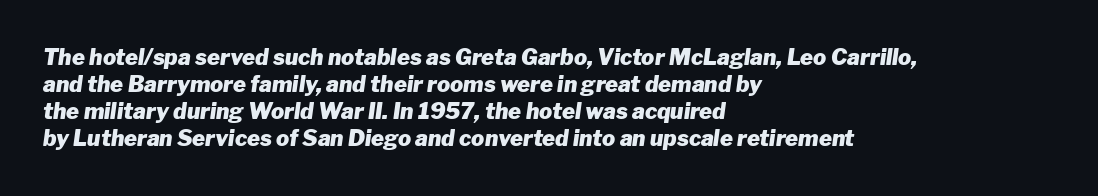
This rendering leaves character spacing at its baseline value. The text block is weighted toward the left margin, trailing off unevenly rightward. Letters rest on an invisible, unmarked baseline. Compared with ordinary roman type, these characters are visibly tilted. Typesetter's note: full bold, strokes at maximum text heaviness.
